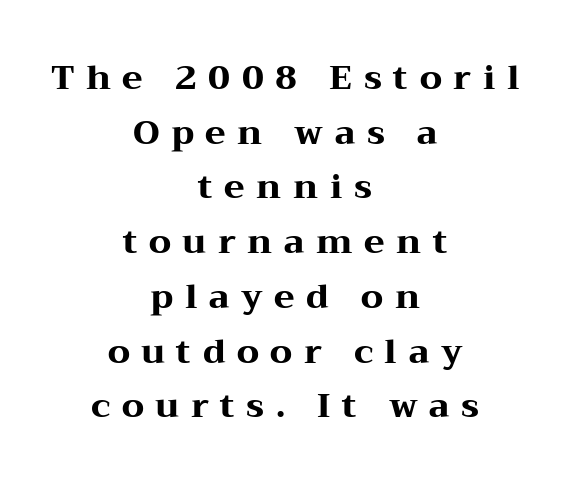
Quick note: interline space is typical. Someone cranked the tracking dial way up on this one. This is heavy type, rendered in bold. You can tell it's not italic because the verticals are truly vertical.
